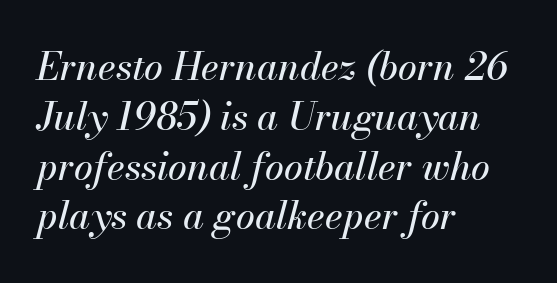
{"italic": "yes", "lean": "right", "slant_degrees": 13, "width": "normal", "stroke_contrast": "medium", "x_height": "small", "monospaced": "no", "underline": "no", "align": "left", "line_spacing": "normal", "line_spacing_ratio": 1.31, "letter_spacing": "normal", "letter_spacing_em": 0.0, "glyph_px": 38}
